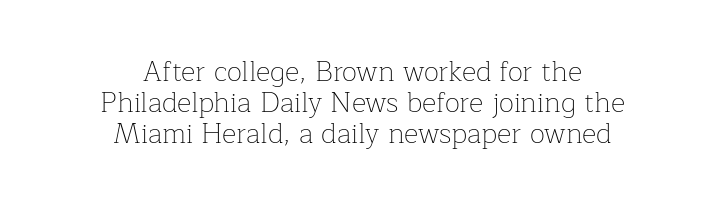
Plain, unruled lines of type. If you measured baseline to baseline, you'd find a short distance. The letters advance in unequal steps, a hallmark of proportional type. It's the straight-up-and-down kind of type. Casual observation: everything's sitting right in the middle.
